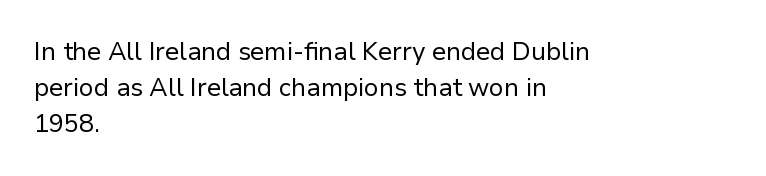
The cut favours lightness, reaching ordinary text weight at its darkest. Left-aligned paragraph, ragged on the right. There is no visible air inserted between adjacent glyphs. Has an underline been added? It has not. Upright lettering throughout. Leading matches the norm, producing a regular column.
